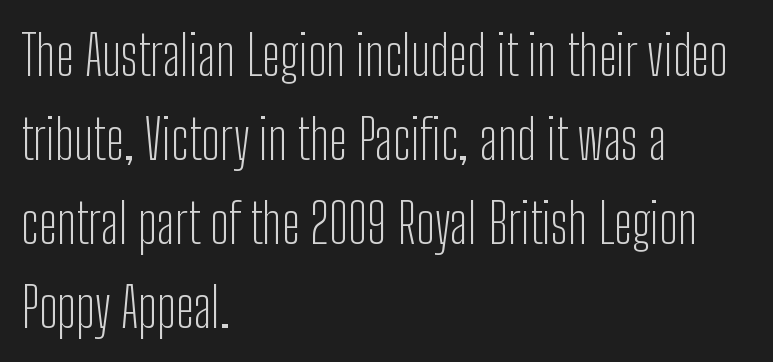
Q: Is the text bold? A: No.
Q: Is the text italic (slanted)? A: No, it is upright.
Q: Is the typeface a serif or a sans-serif typeface? A: Sans-serif.
Q: Is the text underlined? A: No.
Q: How is the paragraph aligned? A: Left-aligned.
Q: Is the spacing between letters normal or unusually wide? A: Normal.
Q: Is the spacing between lines tight, normal or loose? A: Normal.
Q: Width (condensed, normal, or wide)? A: Condensed.
Q: Stroke contrast? A: Low.
Q: x-height? A: Medium.
Q: Monospaced? A: No.
